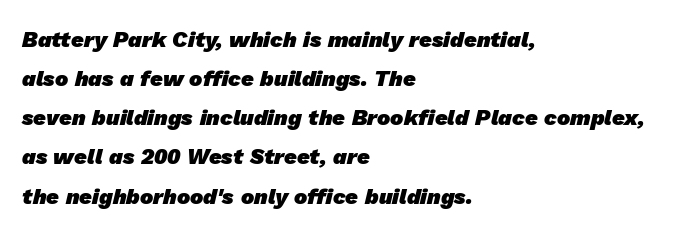
{"bold": "yes", "underline": "no", "align": "left", "line_spacing_ratio": 1.78, "letter_spacing": "normal", "letter_spacing_em": 0.0, "glyph_px": 22}
